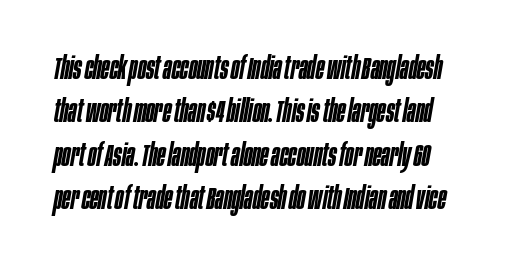
{"italic": "yes", "lean": "right", "slant_degrees": 10, "bold": "semi", "weight": "semibold", "width": "condensed", "stroke_contrast": "low", "x_height": "large", "monospaced": "no", "underline": "no", "line_spacing": "normal", "line_spacing_ratio": 1.4, "letter_spacing": "normal", "letter_spacing_em": 0.0, "glyph_px": 31}
